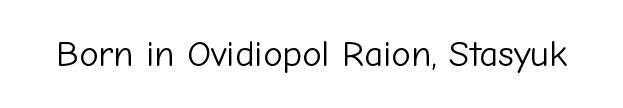
{"serif": "no", "italic": "no", "bold": "no", "weight": "light", "width": "normal", "stroke_contrast": "low", "x_height": "medium", "monospaced": "no", "underline": "no", "letter_spacing": "normal", "letter_spacing_em": 0.0, "glyph_px": 37}
